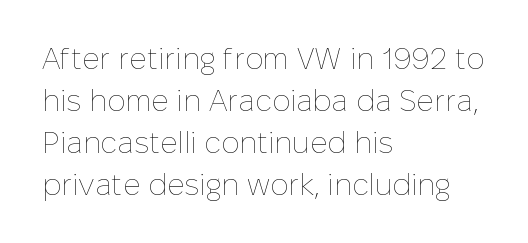
The space between consecutive lines is moderate. The lettering stays uniformly vertical, giving the passage a roman look. This reads as an unemphasized weight, regular at the heaviest. The rendering uses natural spacing where letterforms have individual widths. A typesetter would call this zero additional tracking.
